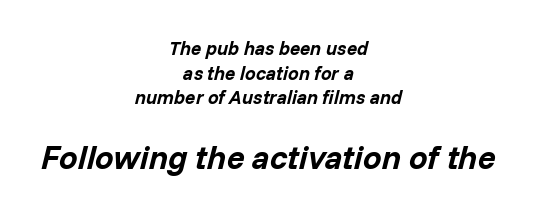
{"italic": "yes", "lean": "right", "slant_degrees": 14, "bold": "yes", "weight": "bold", "width": "normal", "stroke_contrast": "low", "x_height": "medium", "monospaced": "no", "underline": "no", "align": "center", "line_spacing": "normal", "line_spacing_ratio": 1.29, "letter_spacing": "normal", "letter_spacing_em": 0.0, "larger_block": "second", "size_ratio": 1.74, "glyph_px": 33}
